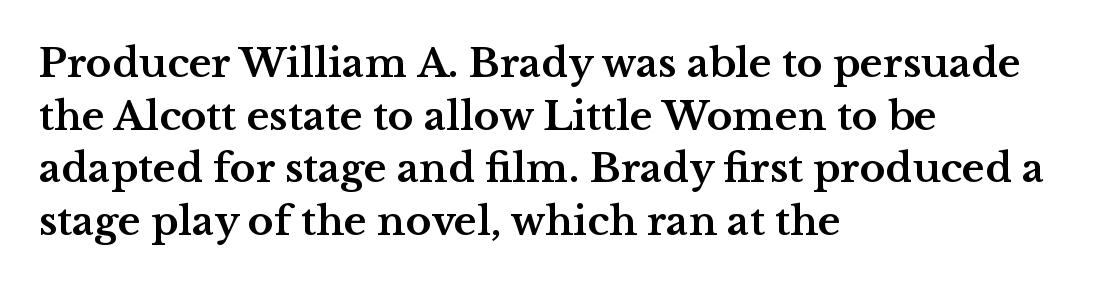
The image shows 39 px bold, wide serif type, upright; set left-aligned, normal line spacing (1.35x), normal letter spacing, not underlined; medium stroke contrast and a medium x-height.
